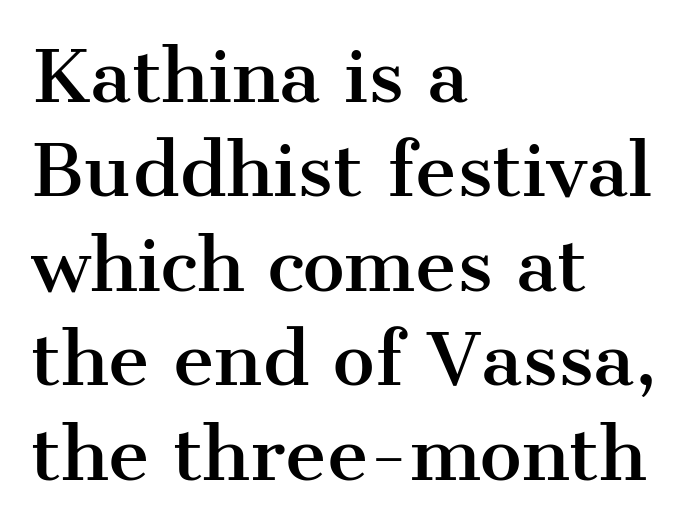
The image shows 71 px serif type, upright; set left-aligned, normal line spacing (1.33x), normal letter spacing, not underlined; medium stroke contrast and a medium x-height.
